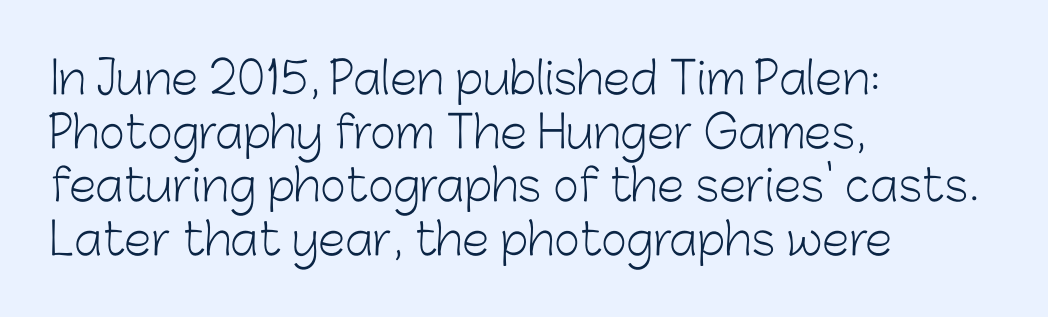
The letters advance in unequal steps, a hallmark of proportional type. The characters display no serif detailing; their extremities are plain. The lines are quadded left. No extra ink here — the face is not bold. A clean baseline with only descenders dipping below it.
